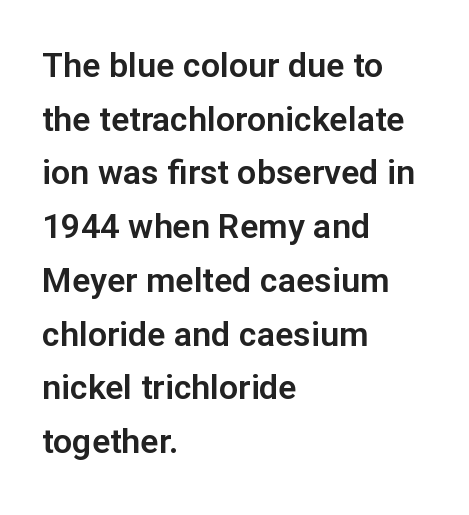
The image shows 34 px sans-serif type, upright; set left-aligned, normal line spacing (1.58x), normal letter spacing, not underlined; low stroke contrast and a medium x-height.
